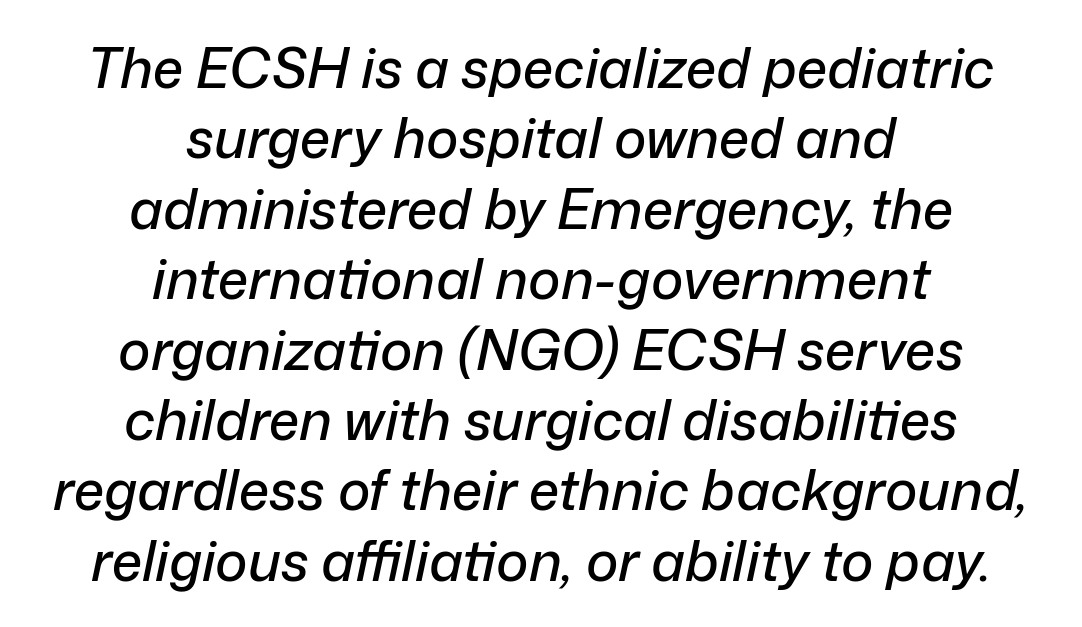
Nobody drew a line under any word here. The rendering positions every line midway between the sides. Italic: yes, the glyphs are oblique. The leading is moderate, giving the passage an even texture.
